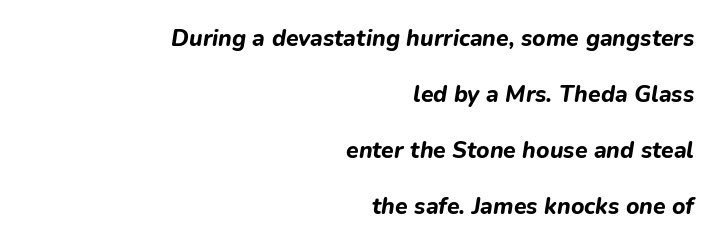
Caption: standard tracking, unaltered. Horizontal alignment here is rightward, an uncommon choice for prose. Reading down the column, the eye jumps a long way to each next line. Bold? Absolutely — the strokes are thick and heavy. Plain, unruled lines of type. Observe the lean: these are italic letterforms.
